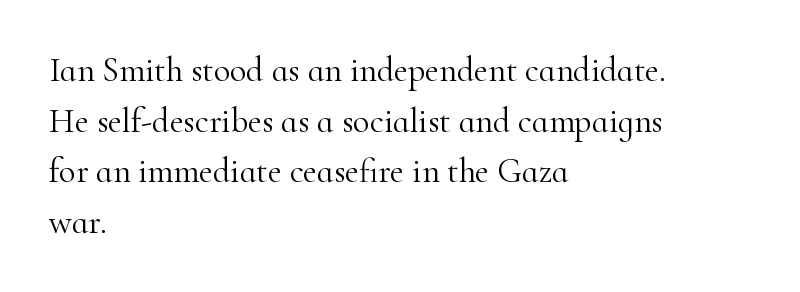
Q: Is the text bold? A: No.
Q: Is the text italic (slanted)? A: No, it is upright.
Q: Is the typeface a serif or a sans-serif typeface? A: Serif.
Q: Is the text underlined? A: No.
Q: How is the paragraph aligned? A: Left-aligned.
Q: Is the spacing between letters normal or unusually wide? A: Normal.
Q: Is the spacing between lines tight, normal or loose? A: Normal.
Q: Width (condensed, normal, or wide)? A: Normal.
Q: Stroke contrast? A: High.
Q: x-height? A: Small.
Q: Monospaced? A: No.
